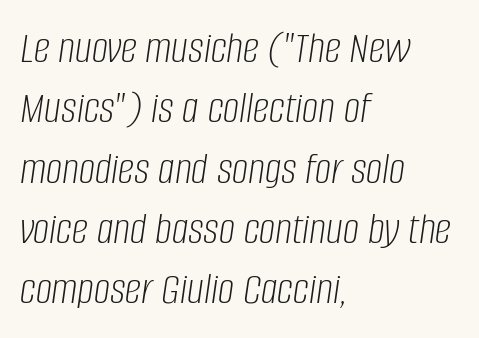
Q: Is the text bold? A: No.
Q: Is the text italic (slanted)? A: Yes, it leans right by about 8 degrees.
Q: Is the text underlined? A: No.
Q: How is the paragraph aligned? A: Left-aligned.
Q: Is the spacing between letters normal or unusually wide? A: Normal.
Q: Is the spacing between lines tight, normal or loose? A: Normal.
Q: Width (condensed, normal, or wide)? A: Condensed.
Q: Stroke contrast? A: Low.
Q: x-height? A: Large.
Q: Monospaced? A: No.
